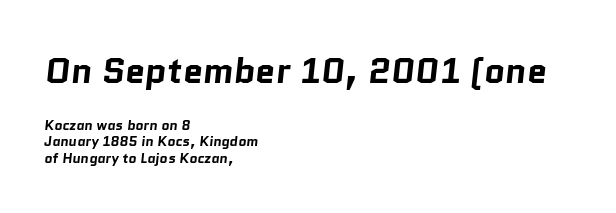
Q: Is the text bold? A: Yes.
Q: Is the typeface a serif or a sans-serif typeface? A: Sans-serif.
Q: Is the text underlined? A: No.
Q: How is the paragraph aligned? A: Left-aligned.
Q: Is the spacing between letters normal or unusually wide? A: Normal.
Q: Which block of text is set in a larger size, the first (top) or the second (bottom)? A: The first (top) one.
Q: Width (condensed, normal, or wide)? A: Normal.
Q: Stroke contrast? A: Low.
Q: x-height? A: Medium.
Q: Monospaced? A: No.
